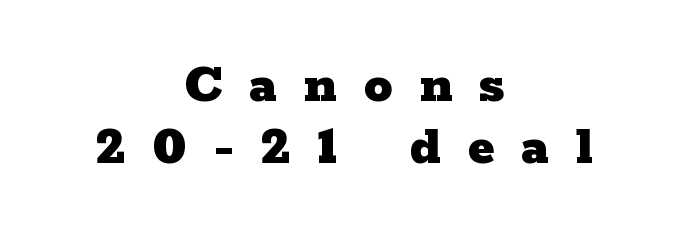
The image shows 57 px heavy, wide serif type, upright; set centered, tight line spacing (1.09x), unusually wide letter spacing (+0.47 em), not underlined; low stroke contrast and a medium x-height.
